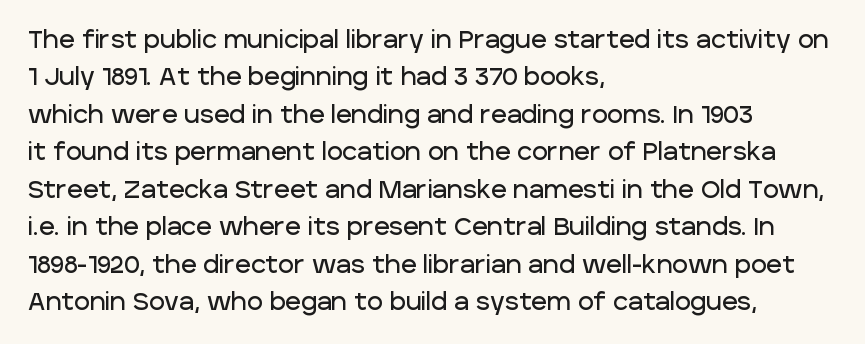
Quick note: interline space is typical. Ordinary non-slanted type is in use. The glyphs are unaccompanied by any horizontal stroke below them. The setting favours the left margin, as ordinary paragraphs usually do.
